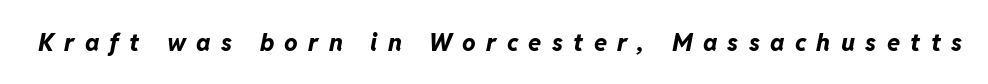
{"italic": "yes", "lean": "right", "slant_degrees": 11, "bold": "yes", "underline": "no", "letter_spacing": "wide", "letter_spacing_em": 0.43, "glyph_px": 24}
